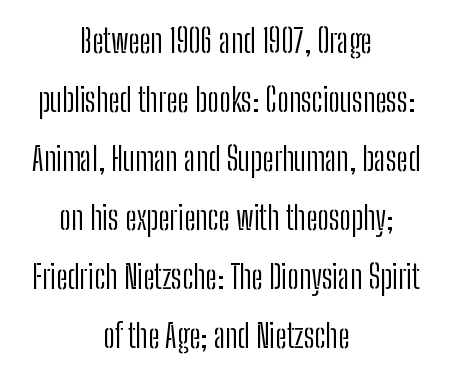
In terms of letterspacing, this is plain default setting. This rendering features lettering with no underline. Stems and bowls with no extra thickness — not bold. Do the characters align in a grid? No, the font is proportional.
